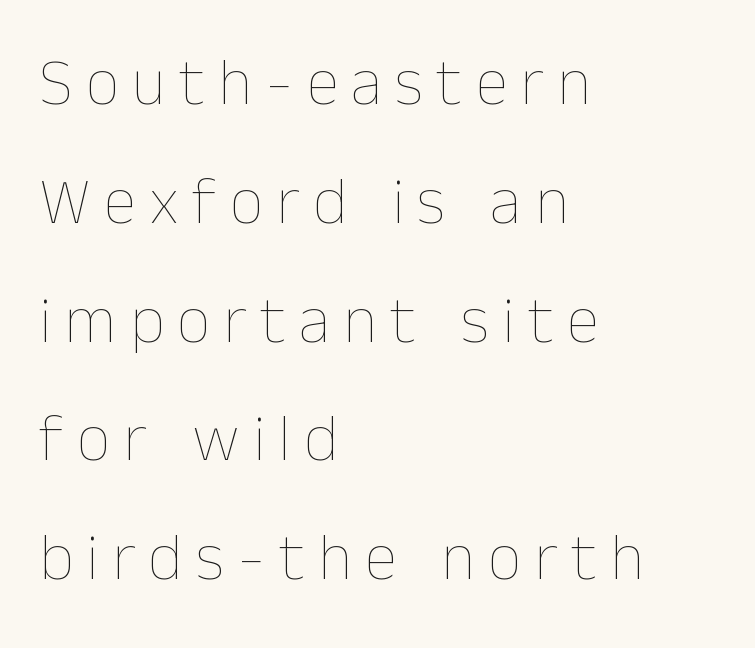
The tracking reads as deliberately expanded to a designer's eye. Each stroke keeps to a modest, everyday thickness or less. Posture: straight, roman, zero tilt. Varying glyph widths throughout — classic text-font behaviour. One-word summary of the alignment: left. The string is rendered with underlining switched off.
